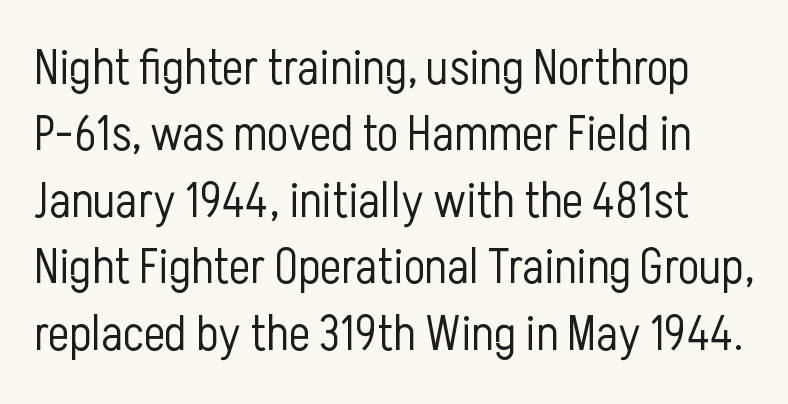
The image shows 50 px light, condensed sans-serif type, upright; set normal line spacing (1.33x), normal letter spacing, not underlined; low stroke contrast and a medium x-height.
